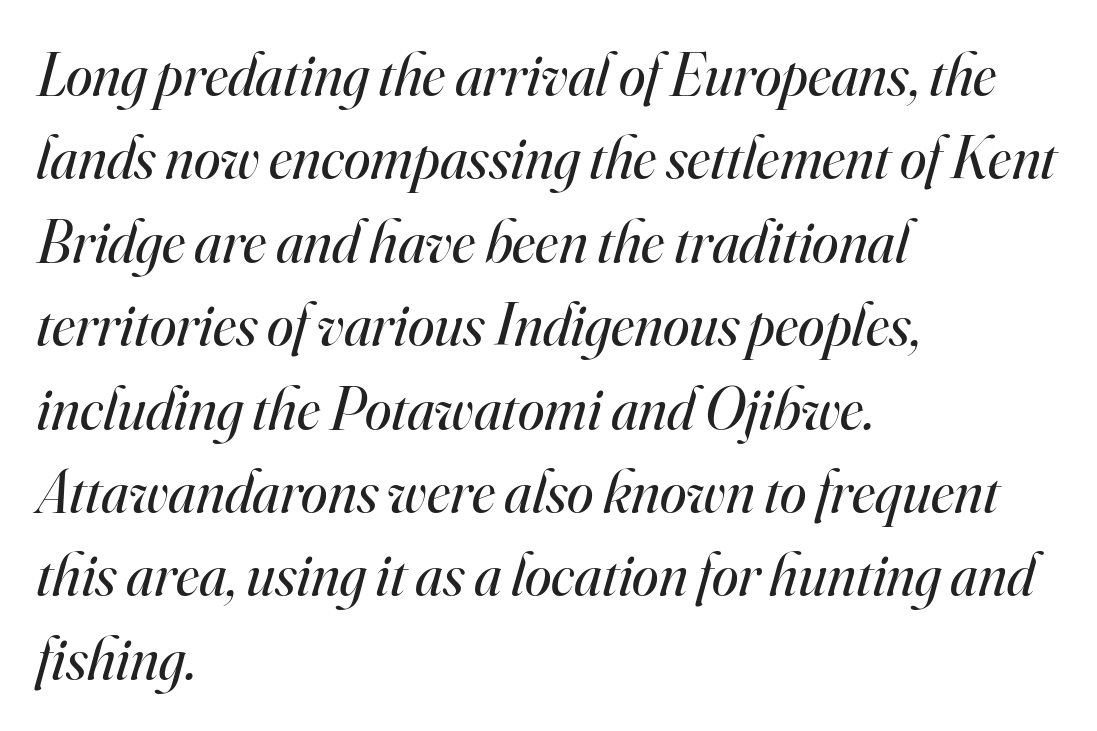
The image shows 60 px regular-weight serif type, italic (leaning right); set left-aligned, normal line spacing (1.39x), normal letter spacing, not underlined; high stroke contrast and a small x-height.
